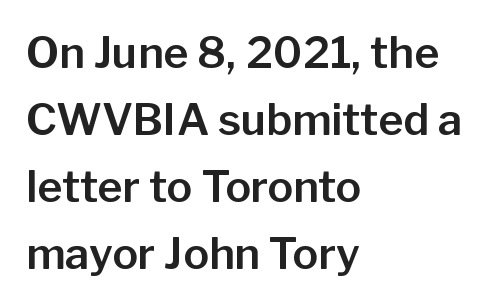
You can tell from the bare stems that sans-serif type was used. A normal amount of white space separates one row of letters from the next. Note the varied advance widths — an 'i' is clearly narrower than an 'm'. Spacing between characters is what you'd get straight out of the box.
